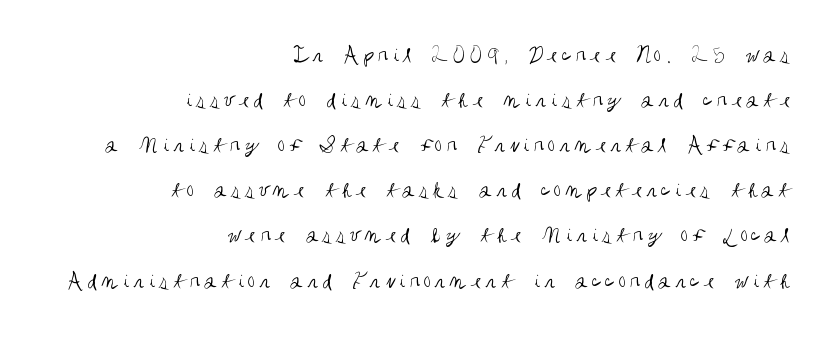
Q: Is the text bold? A: No.
Q: Is the text underlined? A: No.
Q: How is the paragraph aligned? A: Right-aligned.
